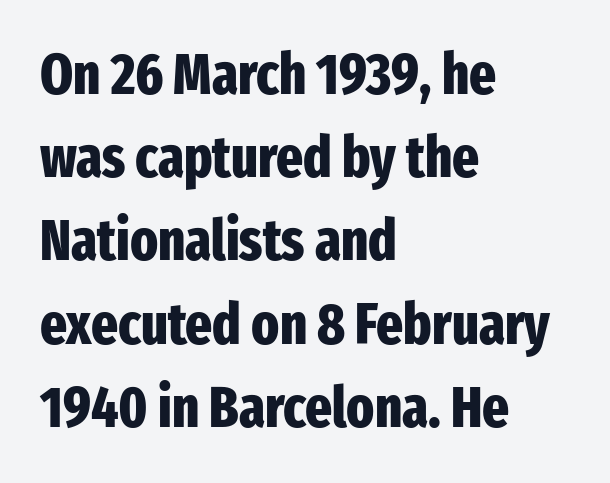
The image shows 57 px heavy, condensed sans-serif type, upright; set left-aligned, normal line spacing (1.46x), normal letter spacing, not underlined; low stroke contrast and a medium x-height.
